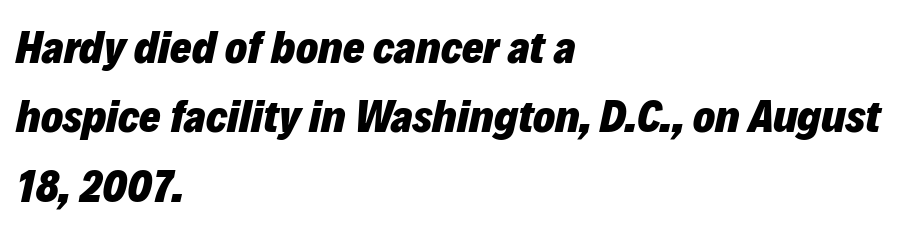
Q: Is the text bold? A: Yes.
Q: Is the text italic (slanted)? A: Yes, it leans right by about 12 degrees.
Q: Is the text underlined? A: No.
Q: How is the paragraph aligned? A: Left-aligned.
Q: Is the spacing between letters normal or unusually wide? A: Normal.
Q: Is the spacing between lines tight, normal or loose? A: Normal.
Q: Width (condensed, normal, or wide)? A: Normal.
Q: Stroke contrast? A: Low.
Q: x-height? A: Medium.
Q: Monospaced? A: No.
